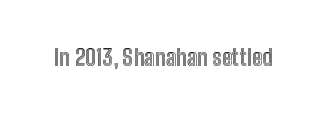
Q: Is the text italic (slanted)? A: No, it is upright.
Q: Is the text underlined? A: No.
Q: Is the spacing between letters normal or unusually wide? A: Normal.
